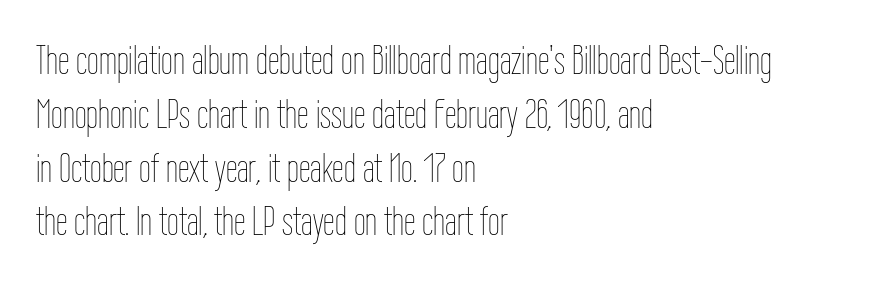
The image shows 42 px thin, condensed type, upright; set left-aligned, normal line spacing (1.28x), normal letter spacing, not underlined; low stroke contrast and a medium x-height.
